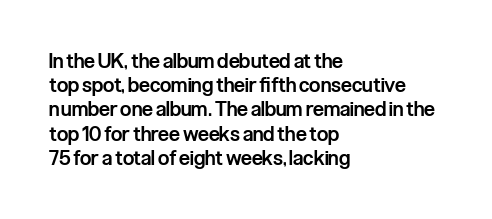
{"italic": "no", "bold": "semi", "underline": "no", "align": "left", "line_spacing_ratio": 1.21, "letter_spacing": "normal", "letter_spacing_em": 0.0, "glyph_px": 20}
